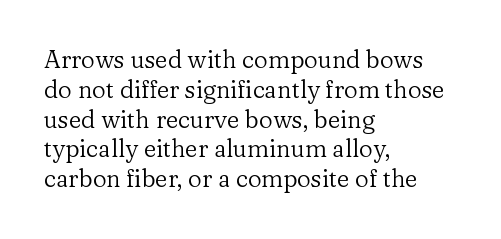
{"italic": "no", "bold": "no", "underline": "no", "align": "left", "line_spacing_ratio": 1.24, "letter_spacing": "normal", "letter_spacing_em": 0.0, "glyph_px": 24}
